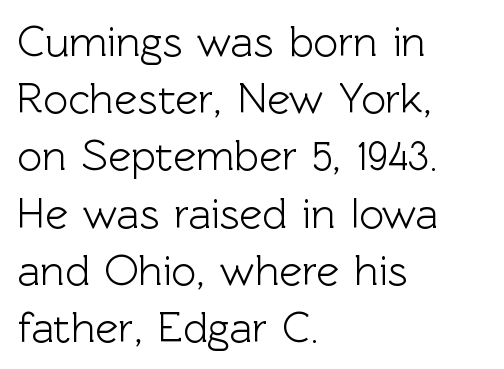
Note the varied advance widths — an 'i' is clearly narrower than an 'm'. Rule under the text: the space is simply empty. Upright lettering throughout. Does the leading feel generous? No, just average.
